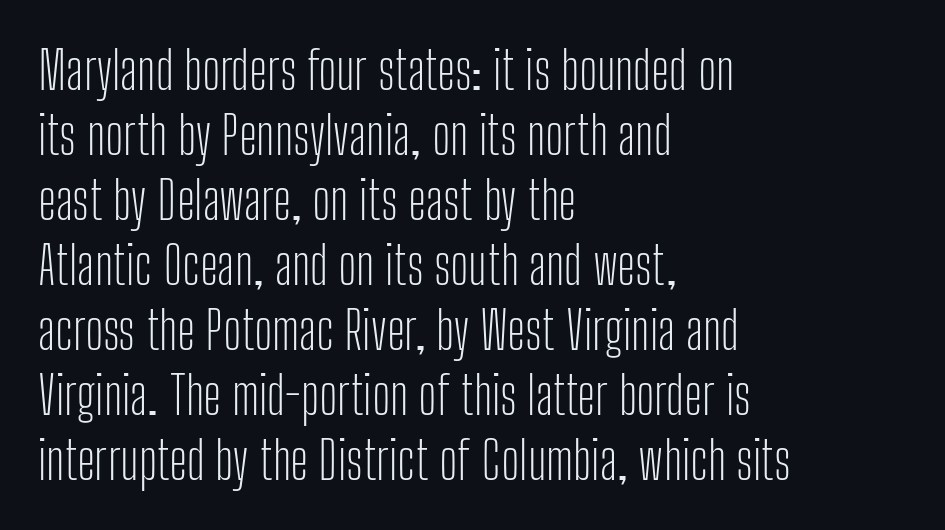
The gaps between neighbouring characters are ordinary and unremarkable. It's the straight-up-and-down kind of type. This sample has the flowing, uneven cadence of proportional lettering. The characters display no serif detailing; their extremities are plain. What's the leading like? Ordinary, nothing unusual. Type without underlining.
